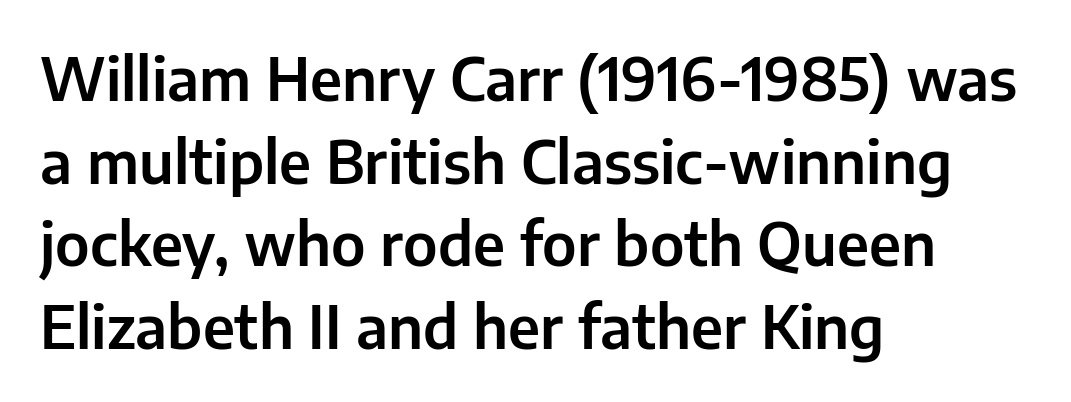
{"serif": "no", "italic": "no", "width": "normal", "stroke_contrast": "low", "x_height": "medium", "monospaced": "no", "underline": "no", "align": "left", "line_spacing": "normal", "line_spacing_ratio": 1.4, "letter_spacing": "normal", "letter_spacing_em": 0.0, "glyph_px": 59}
